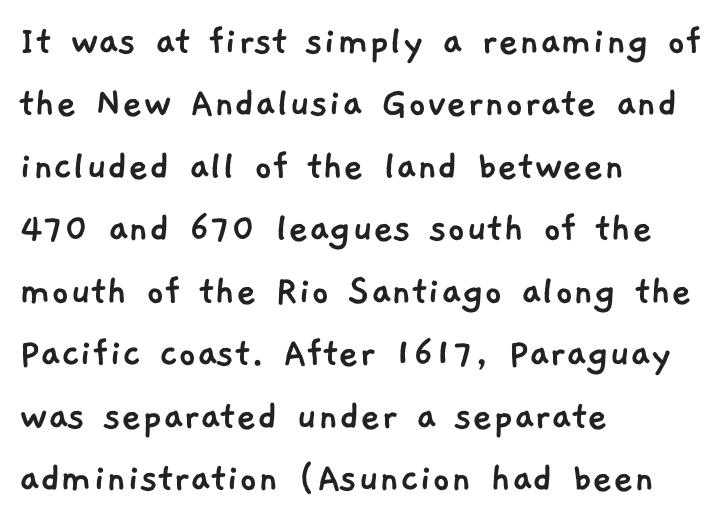
This block has exactly the height ordinary leading produces. Descenders are the only things crossing below the line. The compositor pushed each line to the left boundary. Observe the ordinary spacing: letters are neighbours, not strangers. This sample has the flowing, uneven cadence of proportional lettering.
